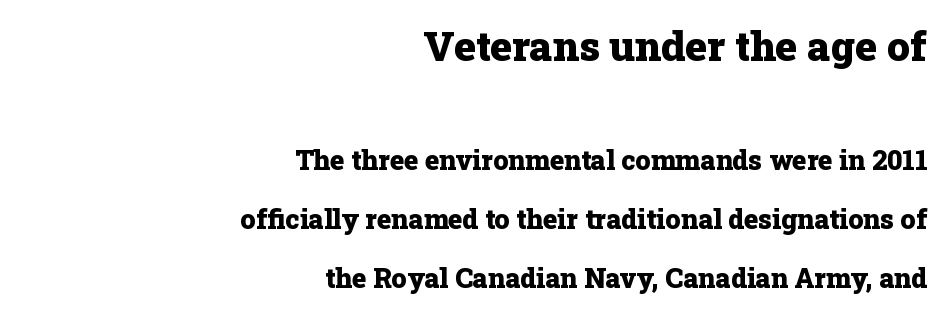
The letters carry serifs — small finishing strokes at the ends of their stems. Airy leading. Letters rest on an invisible, unmarked baseline. The lines in this sample share a right terminus and differ only in where they begin.
